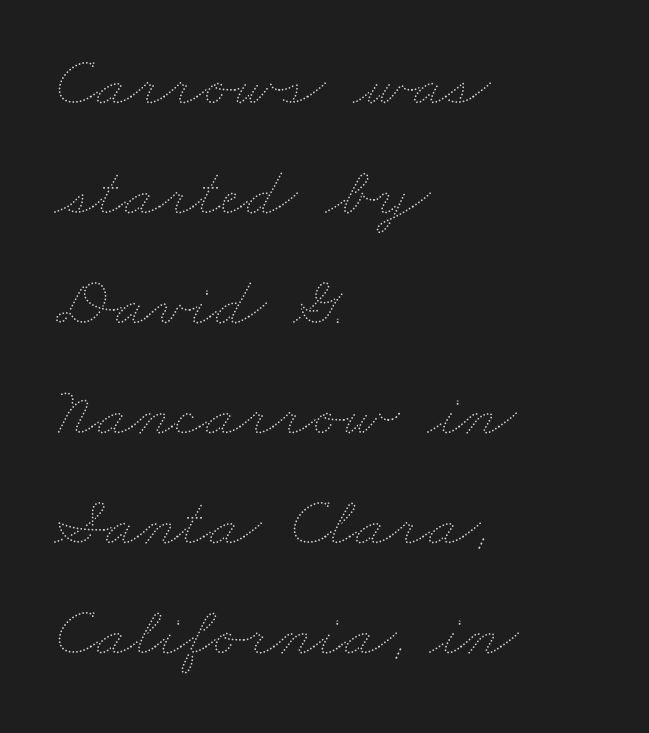
{"bold": "no", "weight": "thin", "width": "wide", "stroke_contrast": "medium", "x_height": "small", "monospaced": "no", "underline": "no", "align": "left", "line_spacing": "normal", "line_spacing_ratio": 1.55, "letter_spacing": "normal", "letter_spacing_em": 0.0, "glyph_px": 71}
